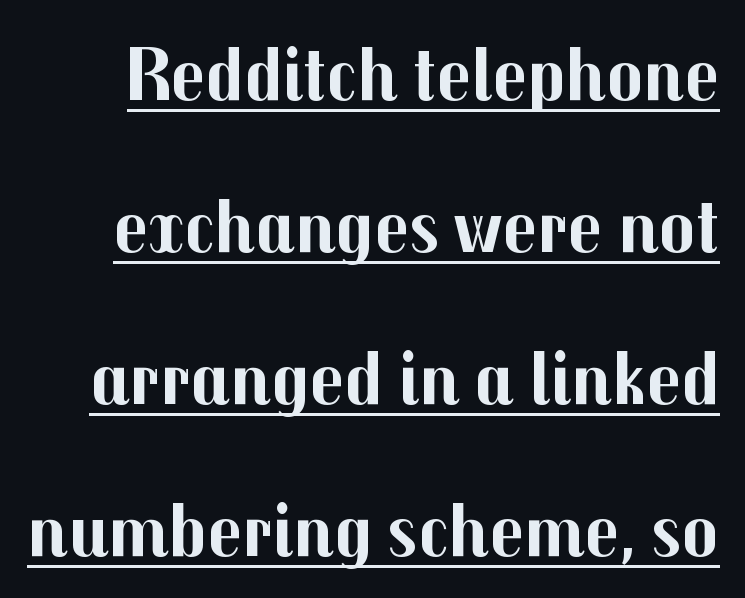
{"serif": "no", "italic": "no", "bold": "yes", "weight": "bold", "width": "normal", "stroke_contrast": "medium", "x_height": "medium", "monospaced": "no", "underline": "yes", "line_spacing": "loose", "line_spacing_ratio": 2.0, "letter_spacing": "normal", "letter_spacing_em": 0.0, "glyph_px": 76}
